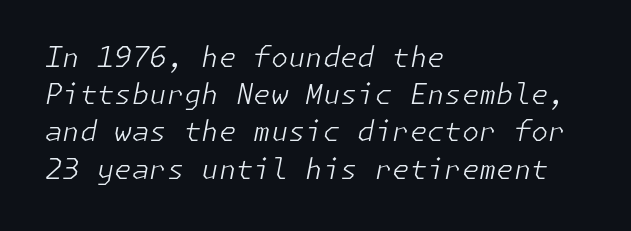
Q: Is the text bold? A: No.
Q: Is the text italic (slanted)? A: Yes, it leans right by about 11 degrees.
Q: Is the text underlined? A: No.
Q: How is the paragraph aligned? A: Left-aligned.
Q: Is the spacing between letters normal or unusually wide? A: Normal.
Q: Is the spacing between lines tight, normal or loose? A: Normal.
Q: Width (condensed, normal, or wide)? A: Normal.
Q: Stroke contrast? A: Low.
Q: x-height? A: Medium.
